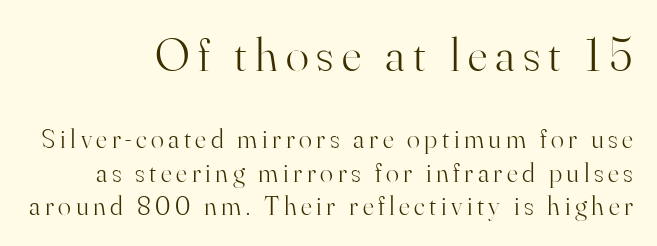
{"serif": "yes", "italic": "no", "bold": "no", "weight": "light", "width": "normal", "stroke_contrast": "high", "x_height": "small", "monospaced": "no", "underline": "no", "align": "right", "line_spacing_ratio": 1.23, "larger_block": "first", "size_ratio": 1.78, "glyph_px": 48}
